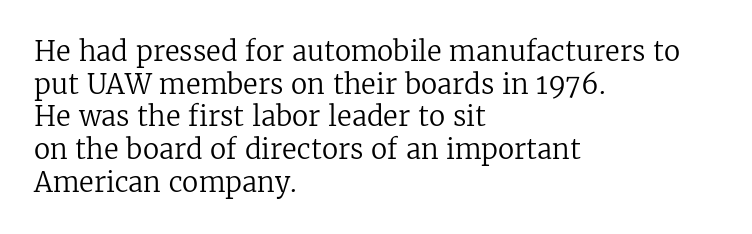
Q: Is the text bold? A: No.
Q: Is the text italic (slanted)? A: No, it is upright.
Q: Is the text underlined? A: No.
Q: How is the paragraph aligned? A: Left-aligned.
Q: Is the spacing between letters normal or unusually wide? A: Normal.
